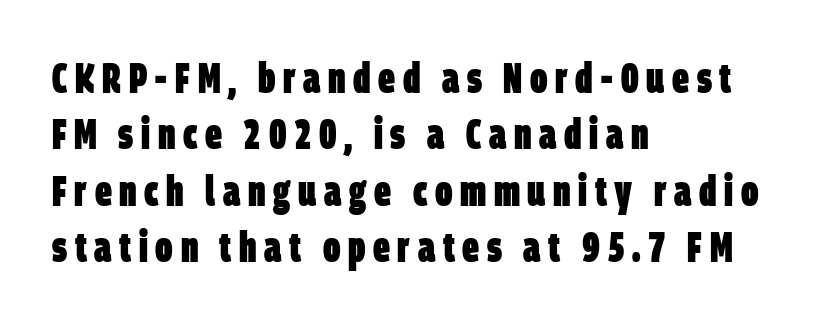
The image shows 42 px heavy, condensed sans-serif type; set left-aligned, normal line spacing (1.34x), not underlined; low stroke contrast and a large x-height.
